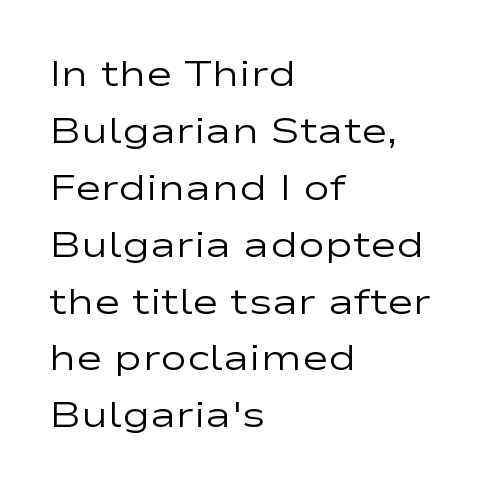
The strokes are not fattened; the text isn't bold. The text block is weighted toward the left margin, trailing off unevenly rightward. The letters stand upright; this is a roman face. Spacing verdict: proportional, widths tailored to each character. Look at the tracking — it's just the regular setting, nothing added. Interline gaps are of average width in this sample.
